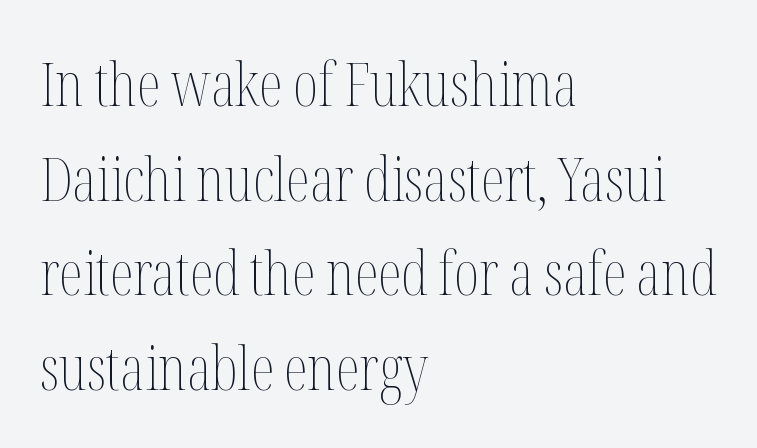
Q: Is the text bold? A: No.
Q: Is the text italic (slanted)? A: No, it is upright.
Q: Is the text underlined? A: No.
Q: How is the paragraph aligned? A: Left-aligned.
Q: Is the spacing between letters normal or unusually wide? A: Normal.
Q: Is the spacing between lines tight, normal or loose? A: Normal.
Q: Width (condensed, normal, or wide)? A: Condensed.
Q: Stroke contrast? A: Medium.
Q: x-height? A: Medium.
Q: Monospaced? A: No.
